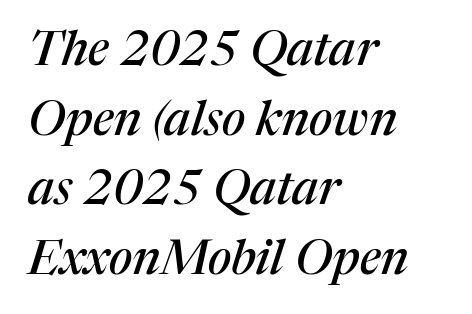
The image shows 48 px serif type, italic (leaning right); set left-aligned, normal line spacing (1.45x), normal letter spacing, not underlined; medium stroke contrast and a medium x-height.
